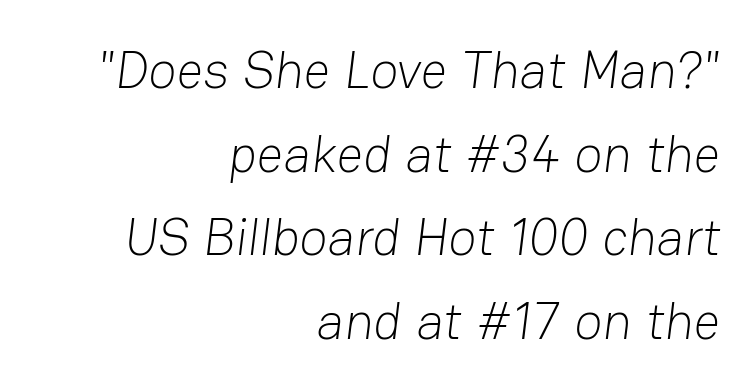
Q: Is the text bold? A: No.
Q: Is the typeface a serif or a sans-serif typeface? A: Sans-serif.
Q: Is the text underlined? A: No.
Q: How is the paragraph aligned? A: Right-aligned.
Q: Is the spacing between letters normal or unusually wide? A: Normal.
Q: Is the spacing between lines tight, normal or loose? A: Normal.
Q: Width (condensed, normal, or wide)? A: Normal.
Q: Stroke contrast? A: Low.
Q: x-height? A: Medium.
Q: Monospaced? A: No.
